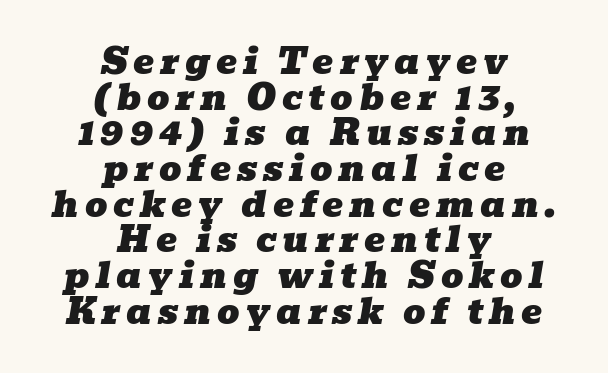
{"serif": "yes", "italic": "yes", "lean": "right", "slant_degrees": 10, "width": "wide", "stroke_contrast": "low", "x_height": "medium", "monospaced": "no", "underline": "no", "align": "center", "line_spacing": "tight", "line_spacing_ratio": 1.02, "glyph_px": 35}
